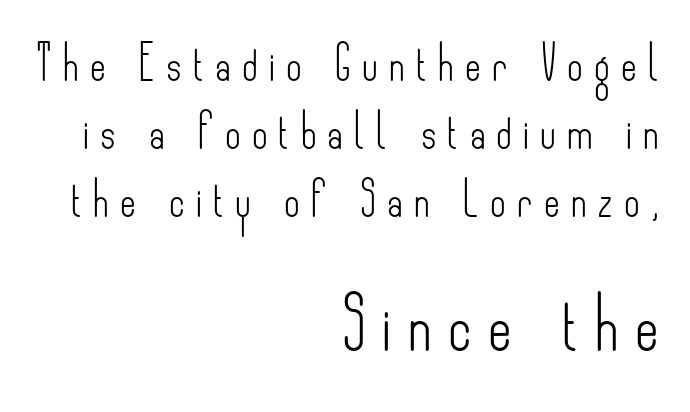
The image shows 51 px light, condensed sans-serif type, upright; set right-aligned, loose line spacing (2.0x), unusually wide letter spacing (+0.33 em), not underlined; the second (bottom) block is 1.5x larger; low stroke contrast and a small x-height.
